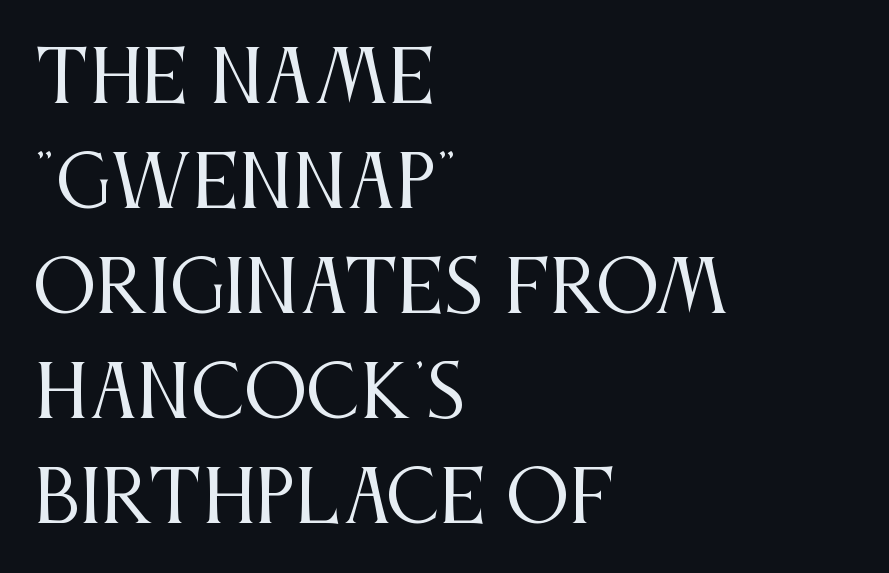
The image shows 71 px regular-weight, condensed serif type, upright; set left-aligned, normal line spacing (1.48x), normal letter spacing, not underlined; medium stroke contrast and a large x-height.
